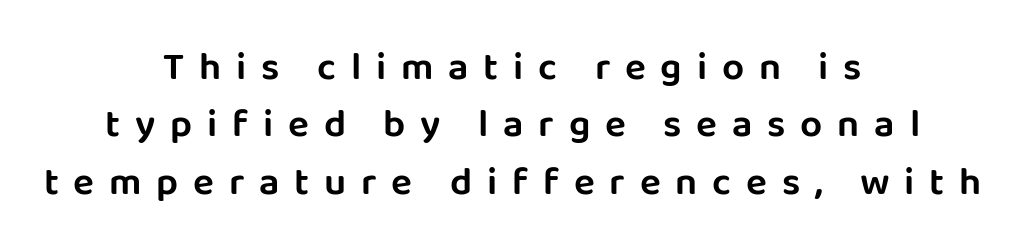
Q: Is the text italic (slanted)? A: No, it is upright.
Q: Is the typeface a serif or a sans-serif typeface? A: Sans-serif.
Q: Is the text underlined? A: No.
Q: How is the paragraph aligned? A: Centered.
Q: Is the spacing between letters normal or unusually wide? A: Unusually wide.
Q: Is the spacing between lines tight, normal or loose? A: Normal.
Q: Width (condensed, normal, or wide)? A: Normal.
Q: Stroke contrast? A: Low.
Q: x-height? A: Large.
Q: Monospaced? A: No.
